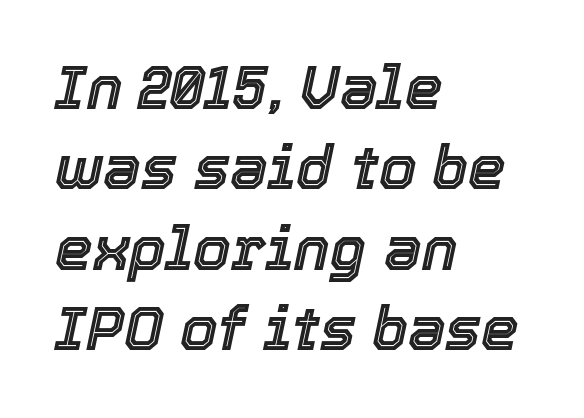
Q: Is the text italic (slanted)? A: Yes, it leans right by about 12 degrees.
Q: Is the text underlined? A: No.
Q: How is the paragraph aligned? A: Left-aligned.
Q: Is the spacing between letters normal or unusually wide? A: Normal.
Q: Is the spacing between lines tight, normal or loose? A: Normal.
Q: Width (condensed, normal, or wide)? A: Normal.
Q: x-height? A: Medium.
Q: Monospaced? A: No.
